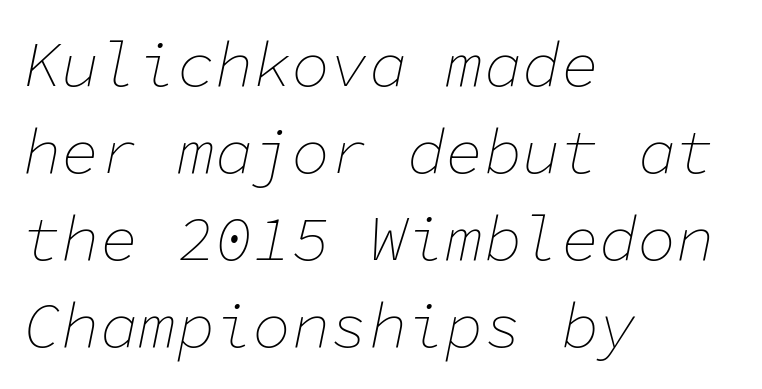
The image shows 64 px thin type, italic (leaning right), monospaced; set left-aligned, normal line spacing (1.36x), normal letter spacing, not underlined; low stroke contrast and a medium x-height.
